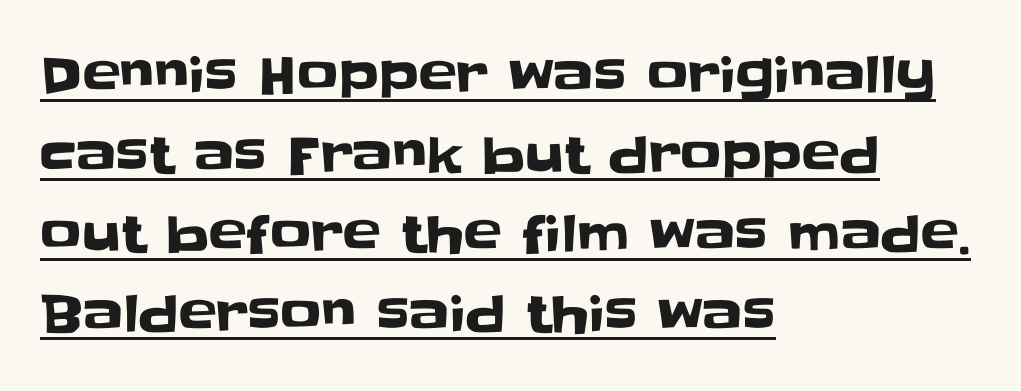
This is roman type, the default non-slanted kind. Font category for this specimen: sans-serif. The line texture is even and compact thanks to regular tracking. The typesetter has applied underlining to the passage shown.
